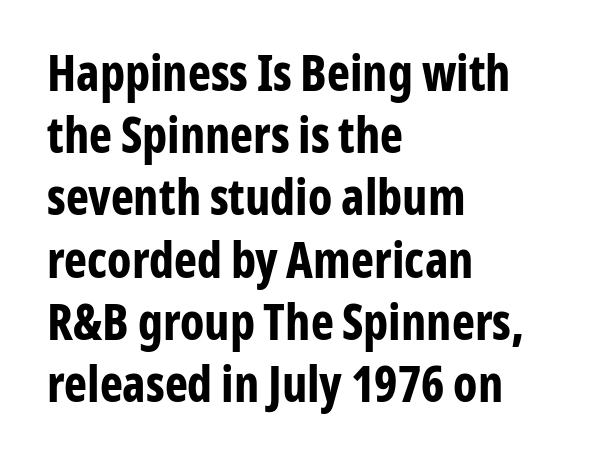
A clean baseline with only descenders dipping below it. Is the letter spacing exaggerated? No — it looks like the ordinary default. Weight check: bold — yes, fully. Visually the block forms a straight wall on the left and a jagged coastline on the right.
